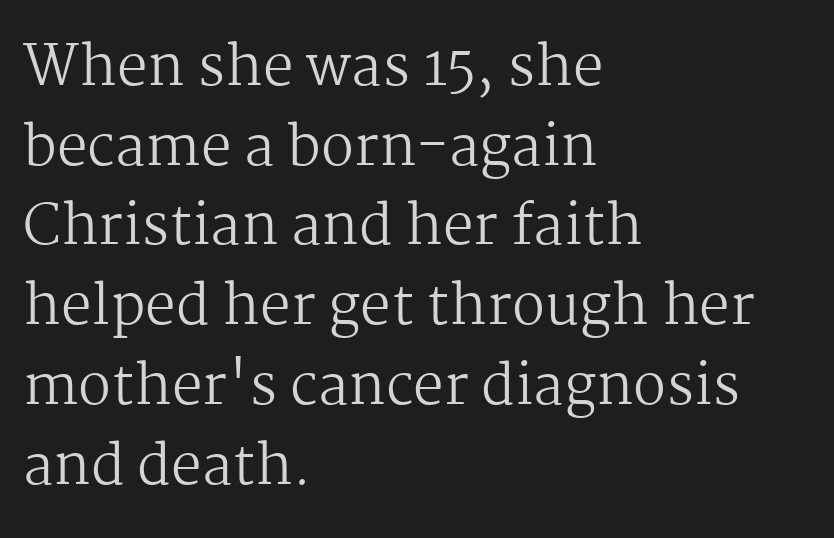
{"serif": "yes", "italic": "no", "bold": "no", "weight": "regular", "width": "normal", "stroke_contrast": "medium", "x_height": "medium", "monospaced": "no", "underline": "no", "align": "left", "line_spacing": "normal", "line_spacing_ratio": 1.45, "letter_spacing": "normal", "letter_spacing_em": 0.0, "glyph_px": 55}
